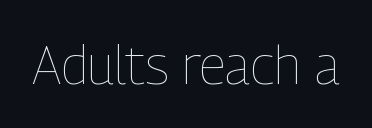
Q: Is the text bold? A: No.
Q: Is the text italic (slanted)? A: No, it is upright.
Q: Is the text underlined? A: No.
Q: Is the spacing between letters normal or unusually wide? A: Normal.
Q: Width (condensed, normal, or wide)? A: Condensed.
Q: Stroke contrast? A: Low.
Q: x-height? A: Medium.
Q: Monospaced? A: No.
